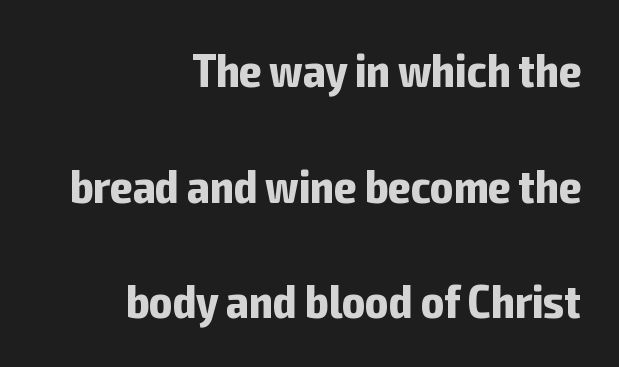
Note the varied advance widths — an 'i' is clearly narrower than an 'm'. Each row of text sits above clean, open space. If you measured baseline to baseline, you'd find a long distance. Observe the absence of serifs on each vertical stroke in this sample.
